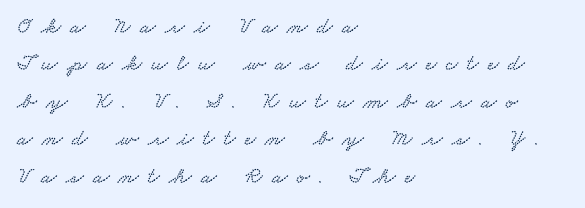
Q: Is the text underlined? A: No.
Q: How is the paragraph aligned? A: Left-aligned.
Q: Is the spacing between letters normal or unusually wide? A: Unusually wide.
Q: Is the spacing between lines tight, normal or loose? A: Normal.
